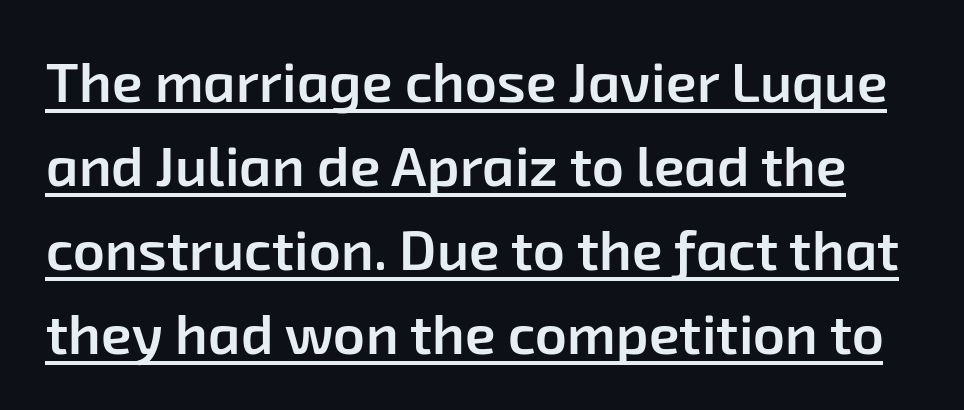
Q: Is the text bold? A: Semi-bold.
Q: Is the typeface a serif or a sans-serif typeface? A: Sans-serif.
Q: Is the text underlined? A: Yes.
Q: Is the spacing between letters normal or unusually wide? A: Normal.
Q: Is the spacing between lines tight, normal or loose? A: Normal.
Q: Width (condensed, normal, or wide)? A: Normal.
Q: Stroke contrast? A: Low.
Q: x-height? A: Medium.
Q: Monospaced? A: No.
